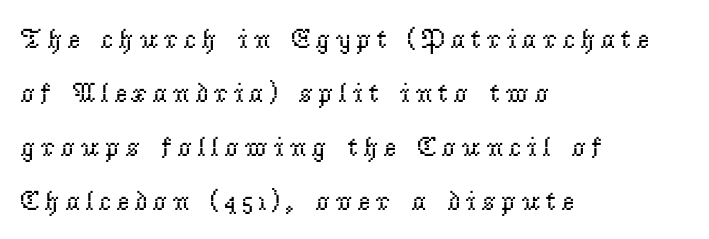
Q: Is the text bold? A: No.
Q: Is the text italic (slanted)? A: No, it is upright.
Q: Is the typeface a serif or a sans-serif typeface? A: Serif.
Q: Is the text underlined? A: No.
Q: How is the paragraph aligned? A: Left-aligned.
Q: Is the spacing between lines tight, normal or loose? A: Loose.
Q: Width (condensed, normal, or wide)? A: Normal.
Q: Stroke contrast? A: Low.
Q: x-height? A: Small.
Q: Monospaced? A: No.
